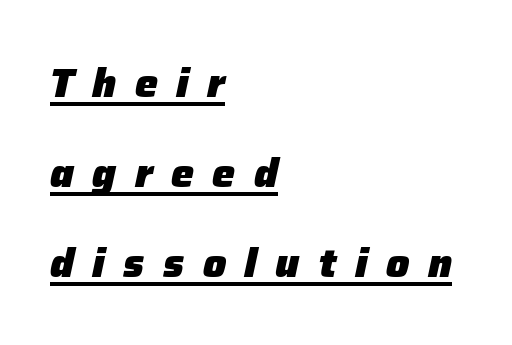
The image shows 41 px heavy type, italic (leaning right); set left-aligned, loose line spacing (2.19x), unusually wide letter spacing (+0.45 em), underlined; low stroke contrast and a medium x-height.
